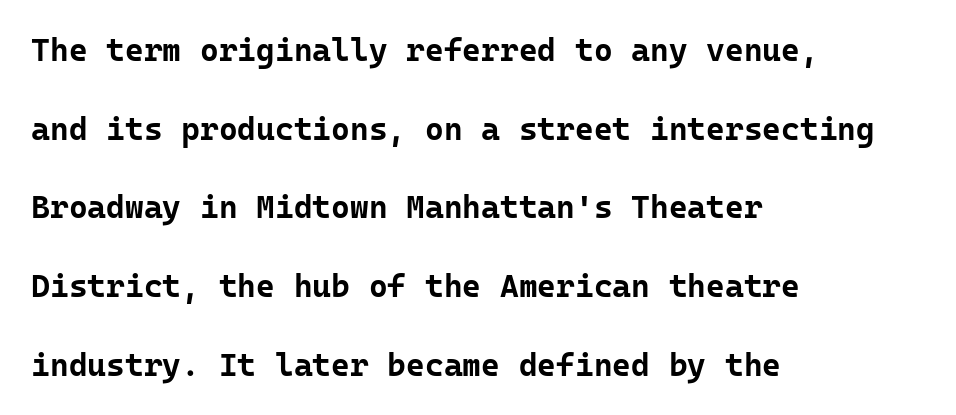
Rows of type keep a wide berth in the vertical direction. Nobody touched the tracking dial on this one. What weight is shown? A full bold with thick strokes. Visually the block forms a straight wall on the left and a jagged coastline on the right. Quick note: underline off.
